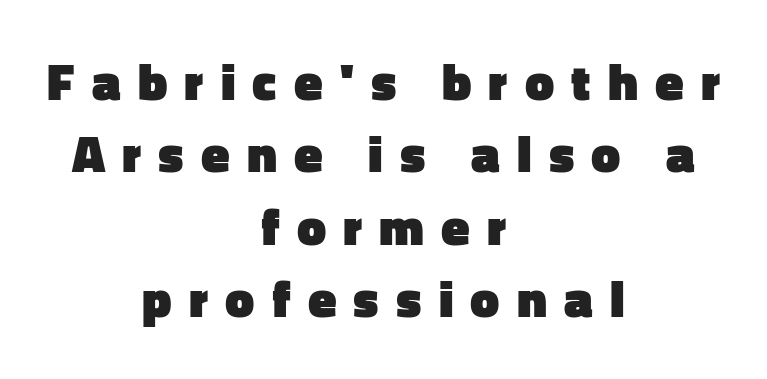
The image shows 52 px heavy sans-serif type, upright; set centered, normal line spacing (1.39x), unusually wide letter spacing (+0.33 em), not underlined; low stroke contrast and a medium x-height.
